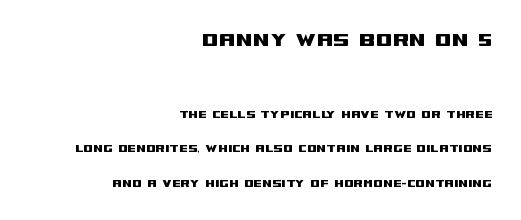
Check under the words: just untouched page. Between these two stacked blocks, the higher one wins on size. The passage shown stacks its lines with a broad gap. The lettering holds an erect, upright posture throughout. Letter spacing: default.
